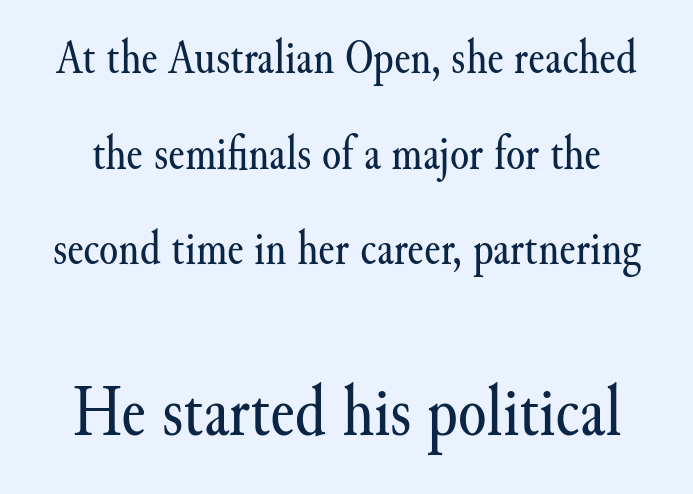
Q: Is the text bold? A: No.
Q: Is the text italic (slanted)? A: No, it is upright.
Q: Is the typeface a serif or a sans-serif typeface? A: Serif.
Q: Is the text underlined? A: No.
Q: Is the spacing between letters normal or unusually wide? A: Normal.
Q: Is the spacing between lines tight, normal or loose? A: Loose.
Q: Which block of text is set in a larger size, the first (top) or the second (bottom)? A: The second (bottom) one.
Q: Width (condensed, normal, or wide)? A: Normal.
Q: Stroke contrast? A: Medium.
Q: x-height? A: Small.
Q: Monospaced? A: No.
